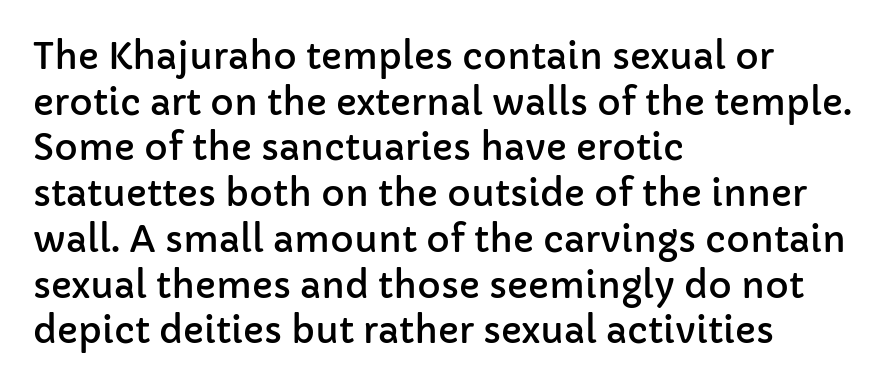
The image shows 36 px sans-serif type, upright; set left-aligned, normal line spacing (1.27x), normal letter spacing, not underlined; low stroke contrast and a medium x-height.
